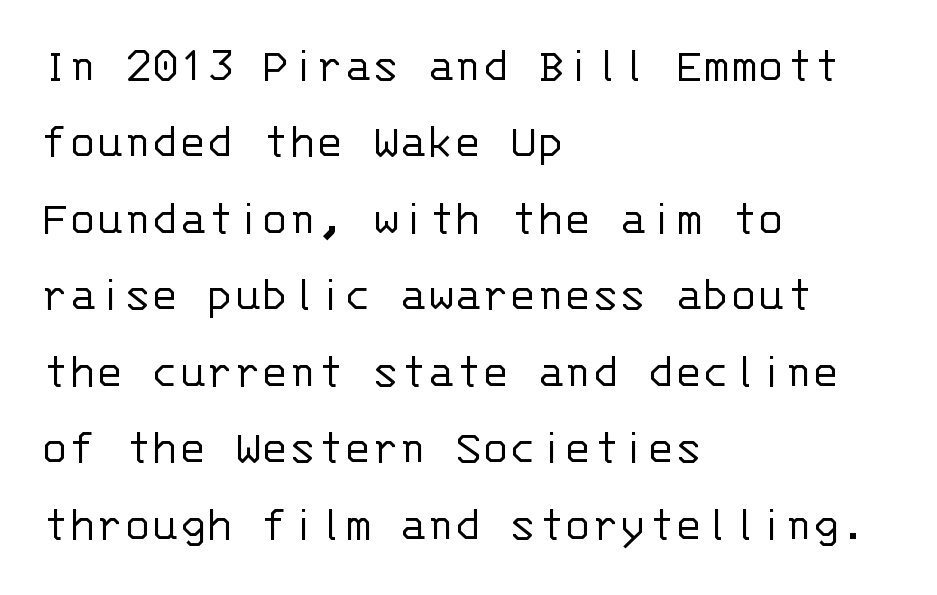
{"serif": "no", "italic": "no", "bold": "no", "weight": "light", "width": "normal", "stroke_contrast": "low", "x_height": "large", "monospaced": "yes", "underline": "no", "align": "left", "line_spacing": "normal", "line_spacing_ratio": 1.5, "letter_spacing": "normal", "letter_spacing_em": 0.0, "glyph_px": 51}
